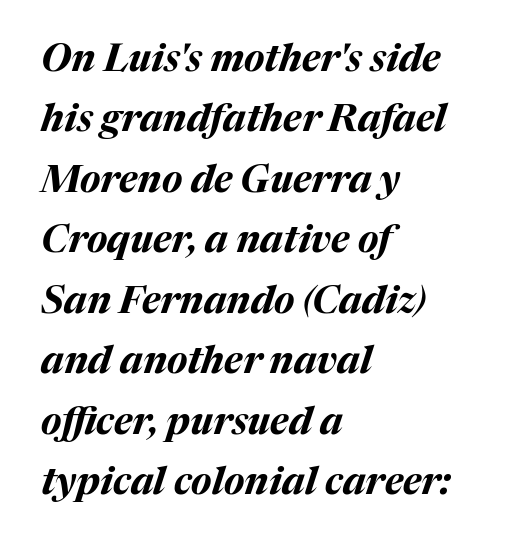
{"italic": "yes", "lean": "right", "slant_degrees": 17, "bold": "yes", "weight": "bold", "width": "normal", "stroke_contrast": "medium", "x_height": "medium", "monospaced": "no", "underline": "no", "align": "left", "line_spacing": "normal", "line_spacing_ratio": 1.59, "letter_spacing": "normal", "letter_spacing_em": 0.0, "glyph_px": 38}
